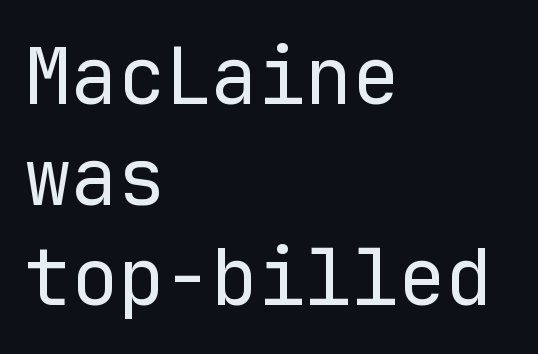
Is the stroke heavy? The answer is a plain regular-or-lighter. Quick note: underline off. Letter spacing: default. This is the regular roman posture of the typeface.
